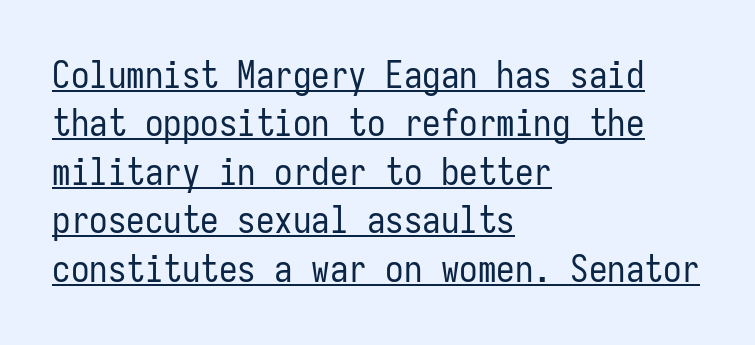
Q: Is the text bold? A: No.
Q: Is the text italic (slanted)? A: No, it is upright.
Q: Is the typeface a serif or a sans-serif typeface? A: Sans-serif.
Q: Is the text underlined? A: Yes.
Q: How is the paragraph aligned? A: Left-aligned.
Q: Is the spacing between letters normal or unusually wide? A: Normal.
Q: Is the spacing between lines tight, normal or loose? A: Normal.
Q: Width (condensed, normal, or wide)? A: Condensed.
Q: Stroke contrast? A: Low.
Q: x-height? A: Medium.
Q: Monospaced? A: Yes.
